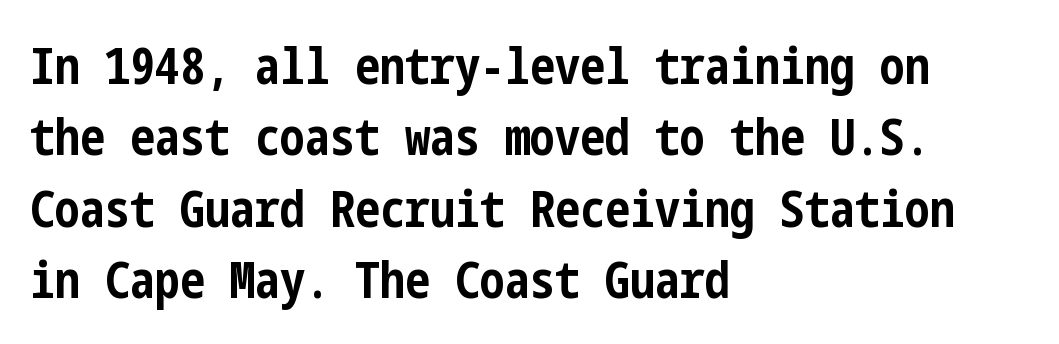
{"serif": "no", "italic": "no", "bold": "yes", "weight": "bold", "width": "condensed", "stroke_contrast": "low", "x_height": "medium", "underline": "no", "align": "left", "line_spacing": "normal", "line_spacing_ratio": 1.43, "letter_spacing": "normal", "letter_spacing_em": 0.0, "glyph_px": 50}
